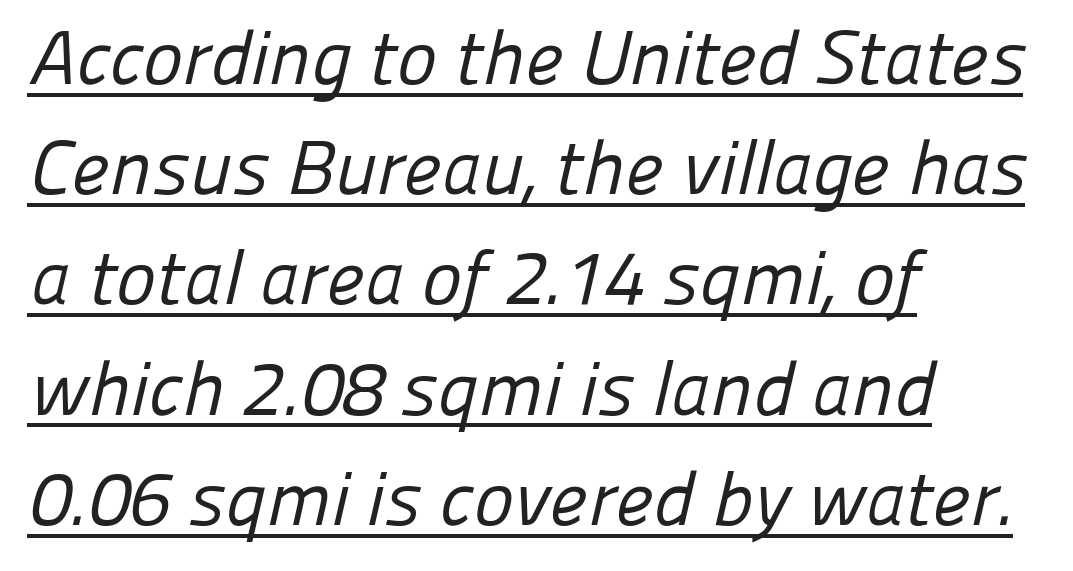
The image shows 76 px regular-weight sans-serif type; set left-aligned, normal line spacing (1.45x), normal letter spacing, underlined; low stroke contrast and a medium x-height.
